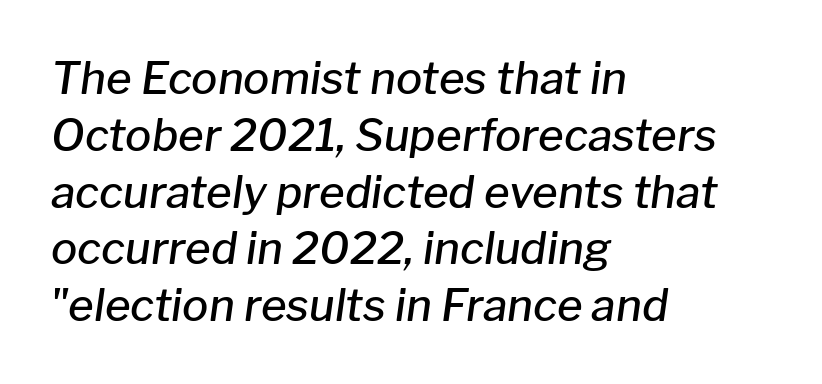
Q: Is the text bold? A: Semi-bold.
Q: Is the text italic (slanted)? A: Yes, it leans right by about 8 degrees.
Q: Is the text underlined? A: No.
Q: How is the paragraph aligned? A: Left-aligned.
Q: Is the spacing between letters normal or unusually wide? A: Normal.
Q: Is the spacing between lines tight, normal or loose? A: Normal.
Q: Width (condensed, normal, or wide)? A: Normal.
Q: Stroke contrast? A: Low.
Q: x-height? A: Medium.
Q: Monospaced? A: No.
